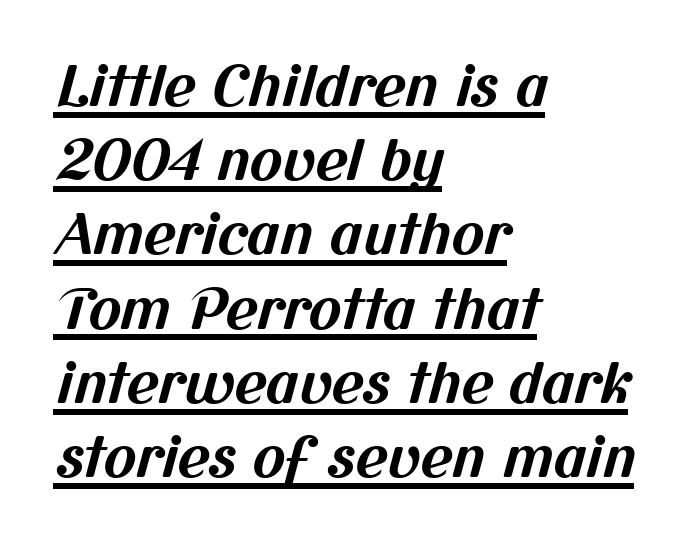
{"serif": "no", "bold": "yes", "weight": "bold", "width": "normal", "stroke_contrast": "medium", "x_height": "medium", "monospaced": "no", "underline": "yes", "align": "left", "line_spacing": "normal", "line_spacing_ratio": 1.35, "letter_spacing": "normal", "letter_spacing_em": 0.0, "glyph_px": 55}
